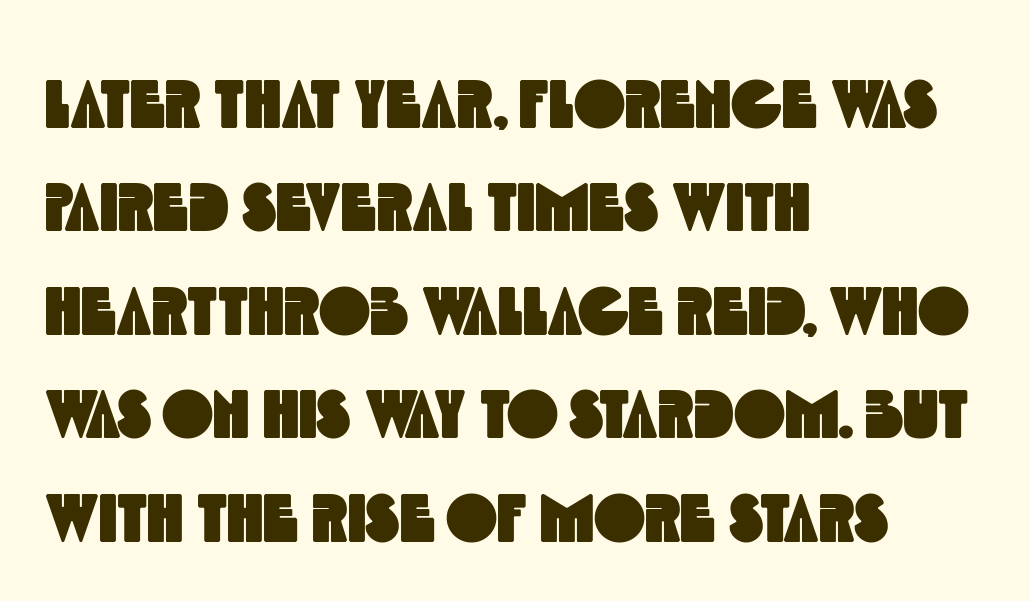
This rendering uses left alignment, leaving the right contour irregular. This rendering features lettering with no underline. Unlike a traditional serif, this face leaves its strokes unadorned. Proportional: the letters do not fall into vertical columns.
